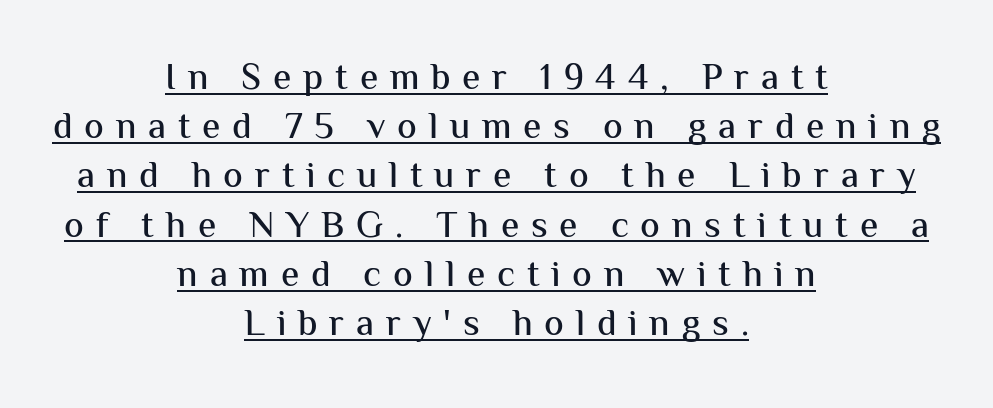
{"serif": "no", "italic": "no", "width": "normal", "stroke_contrast": "medium", "x_height": "medium", "monospaced": "no", "underline": "yes", "align": "center", "line_spacing": "normal", "line_spacing_ratio": 1.33, "letter_spacing": "wide", "letter_spacing_em": 0.32, "glyph_px": 37}
